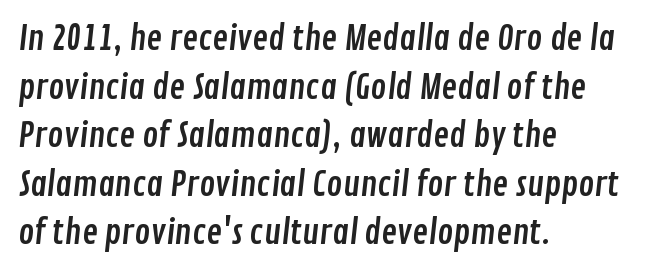
The image shows 33 px condensed sans-serif type; set left-aligned, normal line spacing (1.47x), normal letter spacing, not underlined; low stroke contrast and a medium x-height.
